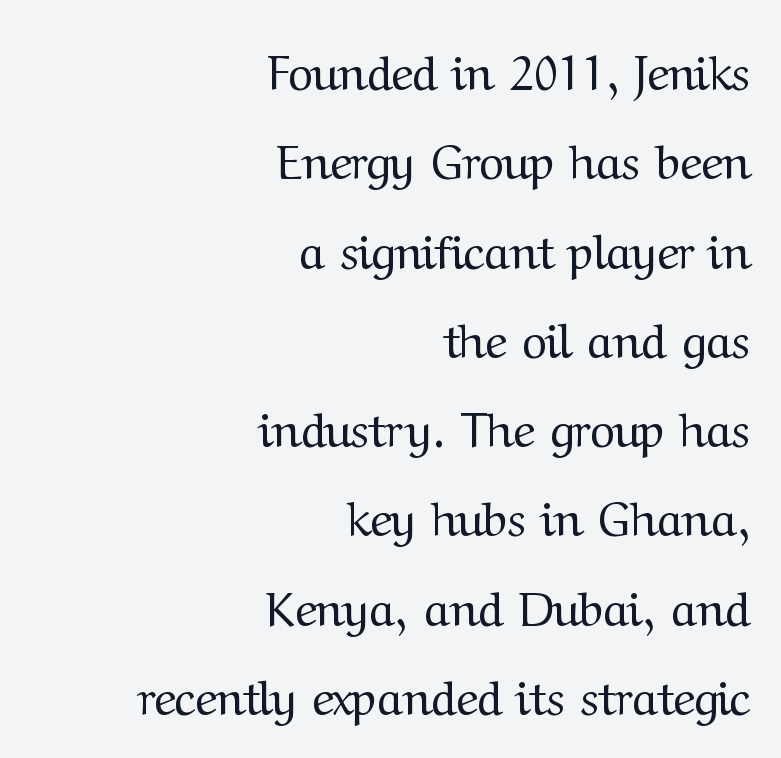
{"serif": "yes", "italic": "no", "bold": "no", "weight": "regular", "width": "normal", "stroke_contrast": "medium", "x_height": "medium", "monospaced": "no", "underline": "no", "align": "right", "line_spacing_ratio": 1.86, "letter_spacing": "normal", "letter_spacing_em": 0.0, "glyph_px": 48}
